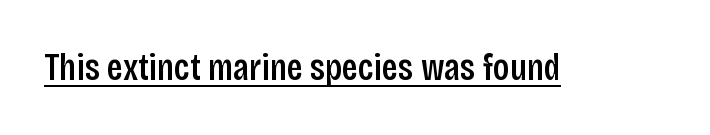
The image shows 38 px semibold, condensed sans-serif type, upright; set normal letter spacing, underlined; low stroke contrast and a large x-height.
